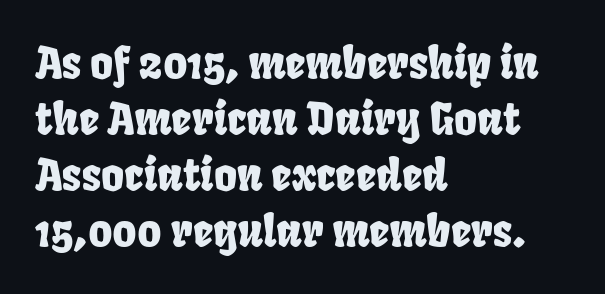
Observe the absence of serifs on each vertical stroke in this sample. Here the designer chose a conventional face with non-uniform glyph widths. Does the leading feel generous? No, just average. Each word holds together tightly as a unit, with standard inter-letter gaps.
